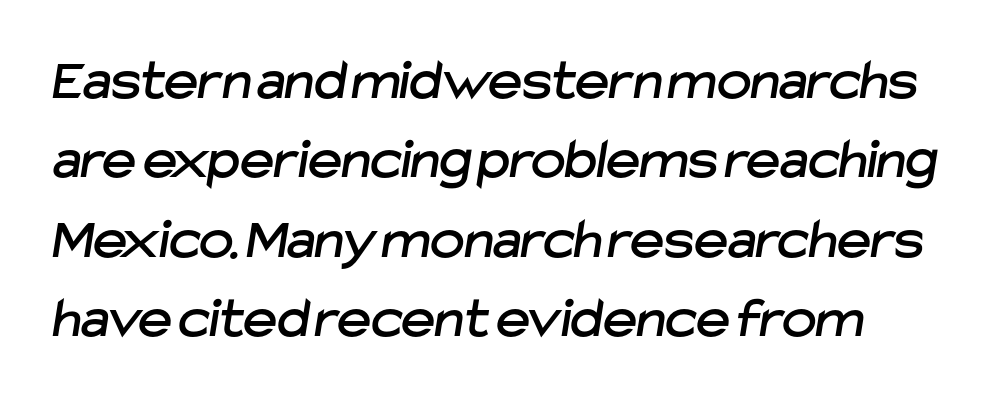
{"serif": "no", "width": "normal", "stroke_contrast": "low", "x_height": "medium", "monospaced": "no", "underline": "no", "align": "left", "line_spacing": "normal", "line_spacing_ratio": 1.37, "letter_spacing": "normal", "letter_spacing_em": 0.0, "glyph_px": 58}
